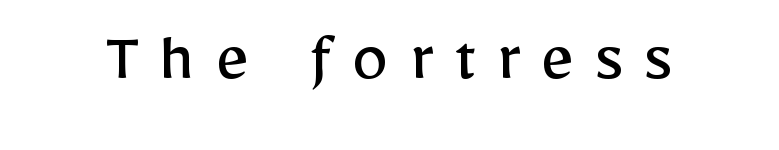
{"serif": "no", "italic": "no", "bold": "no", "weight": "regular", "width": "normal", "stroke_contrast": "low", "x_height": "medium", "monospaced": "no", "underline": "no", "letter_spacing": "wide", "letter_spacing_em": 0.28, "glyph_px": 73}
